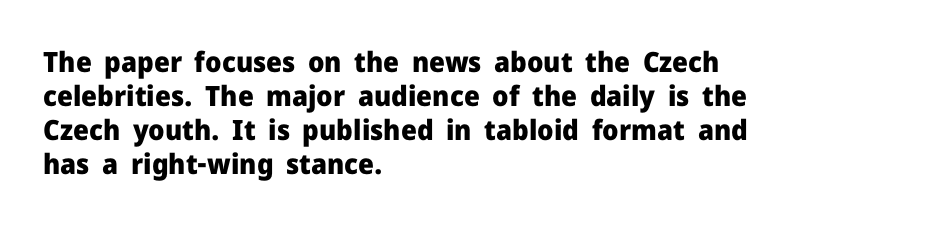
The image shows 28 px heavy sans-serif type, upright; set left-aligned, line spacing 1.22x, normal letter spacing, not underlined; low stroke contrast and a medium x-height.
